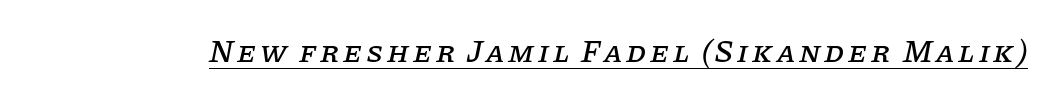
The typeface chosen for these lines features serifs. Looks like regular typesetting: each glyph gets only the width it needs. If you drew a line through each stem, it would be angled. The words here are underlined.
